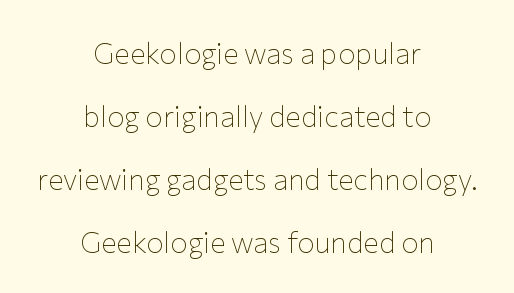
The image shows 29 px thin sans-serif type, upright; set centered, loose line spacing (2.17x), normal letter spacing, not underlined; low stroke contrast and a medium x-height.
